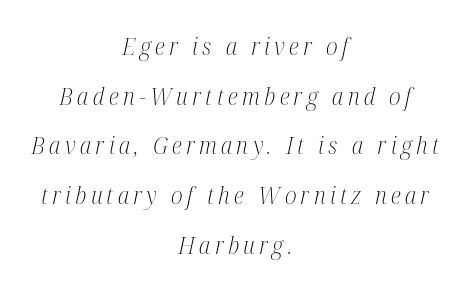
{"italic": "yes", "lean": "right", "slant_degrees": 12, "bold": "no", "underline": "no", "align": "center", "line_spacing": "loose", "line_spacing_ratio": 2.07, "glyph_px": 24}
